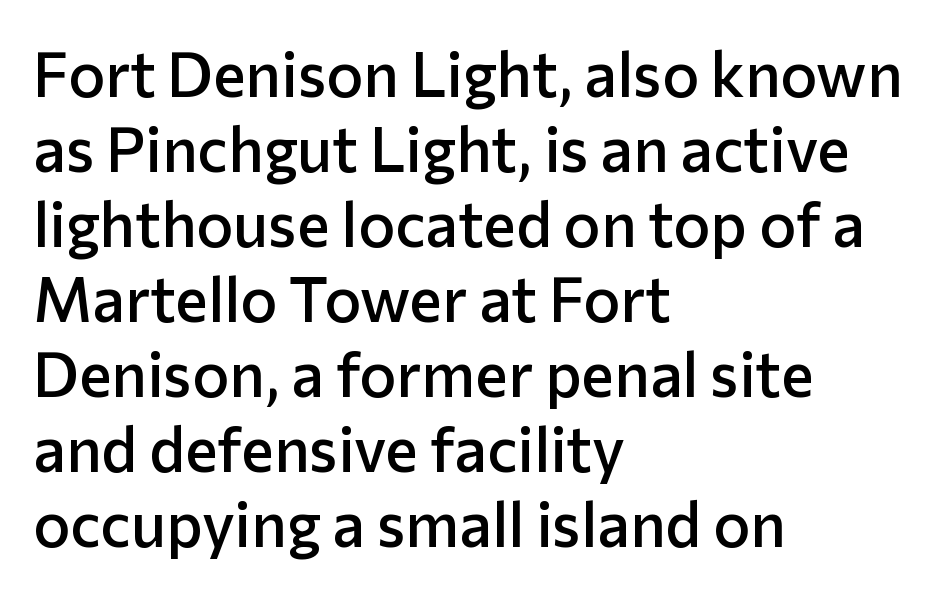
These words are printed semibold, heavier than regular yet not bold. Has an underline been added? It has not. The lines in this sample share a left origin and differ only in where they stop. Every stem runs plumb, perpendicular to the baseline. The passage shown is typed in a proportional face where columns would drift.
